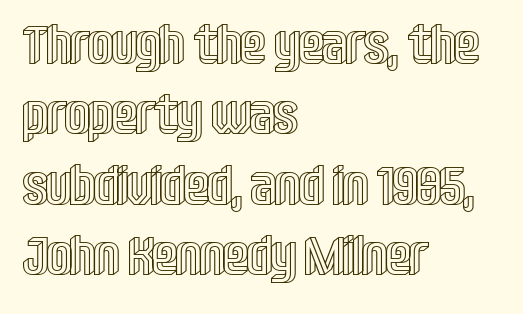
{"italic": "no", "width": "condensed", "x_height": "large", "monospaced": "no", "underline": "no", "align": "left", "line_spacing": "normal", "line_spacing_ratio": 1.28, "letter_spacing": "normal", "letter_spacing_em": 0.0, "glyph_px": 55}
